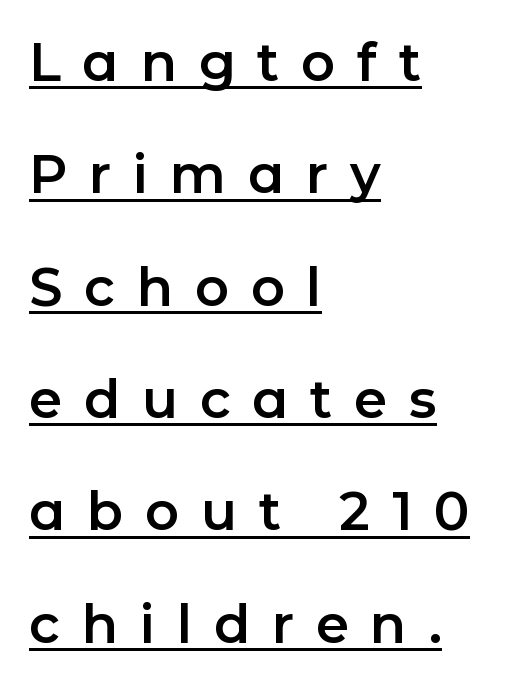
The image shows 53 px sans-serif type, upright; set left-aligned, loose line spacing (2.12x), unusually wide letter spacing (+0.41 em), underlined; low stroke contrast and a medium x-height.
